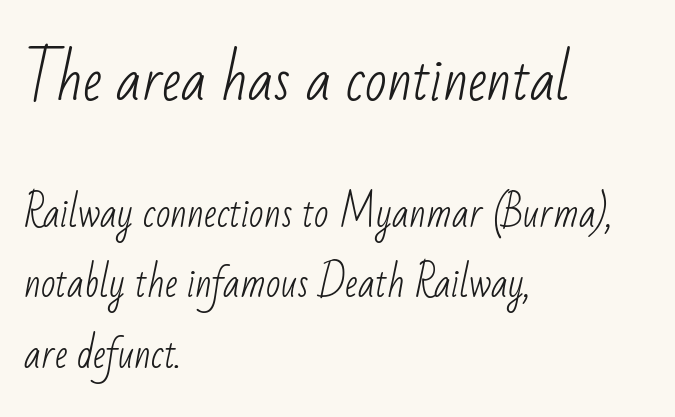
The image shows 57 px light, condensed sans-serif type; set left-aligned, line spacing 1.86x, normal letter spacing, not underlined; the first (top) block is 1.5x larger; low stroke contrast and a small x-height.
